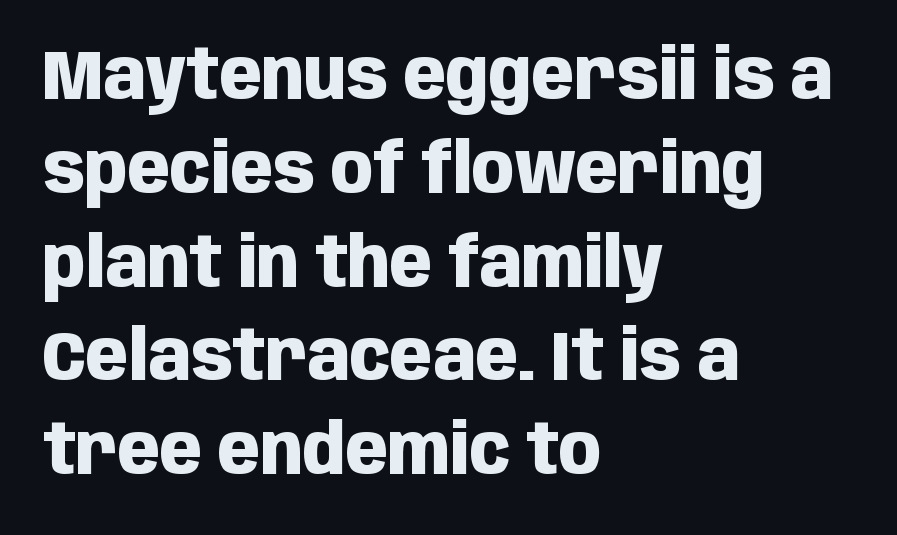
Q: Is the text bold? A: Yes.
Q: Is the text italic (slanted)? A: No, it is upright.
Q: Is the typeface a serif or a sans-serif typeface? A: Sans-serif.
Q: Is the text underlined? A: No.
Q: How is the paragraph aligned? A: Left-aligned.
Q: Is the spacing between letters normal or unusually wide? A: Normal.
Q: Is the spacing between lines tight, normal or loose? A: Normal.
Q: Width (condensed, normal, or wide)? A: Condensed.
Q: Stroke contrast? A: Low.
Q: x-height? A: Large.
Q: Monospaced? A: No.
